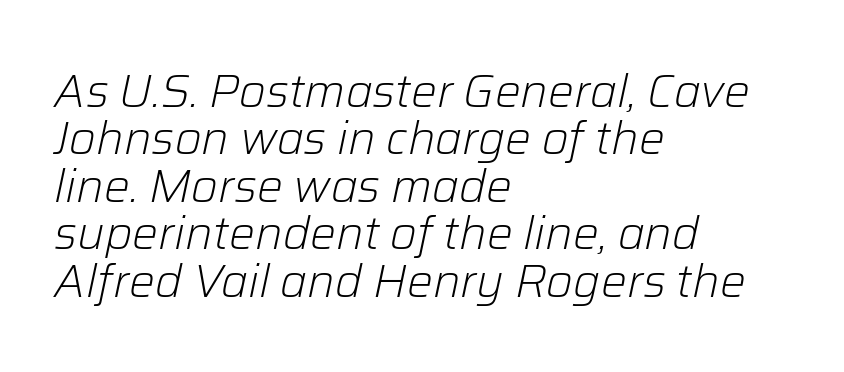
{"italic": "yes", "lean": "right", "slant_degrees": 12, "bold": "no", "weight": "light", "width": "normal", "stroke_contrast": "low", "x_height": "medium", "monospaced": "no", "underline": "no", "align": "left", "line_spacing": "tight", "line_spacing_ratio": 1.03, "letter_spacing": "normal", "letter_spacing_em": 0.0, "glyph_px": 46}
